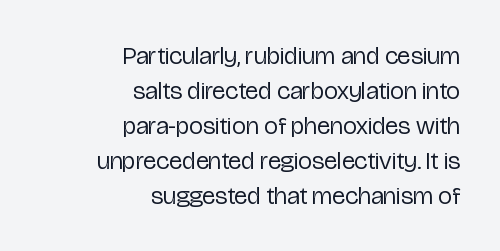
{"italic": "no", "bold": "no", "underline": "no", "align": "right", "line_spacing": "normal", "line_spacing_ratio": 1.4, "letter_spacing": "normal", "letter_spacing_em": 0.0, "glyph_px": 25}
